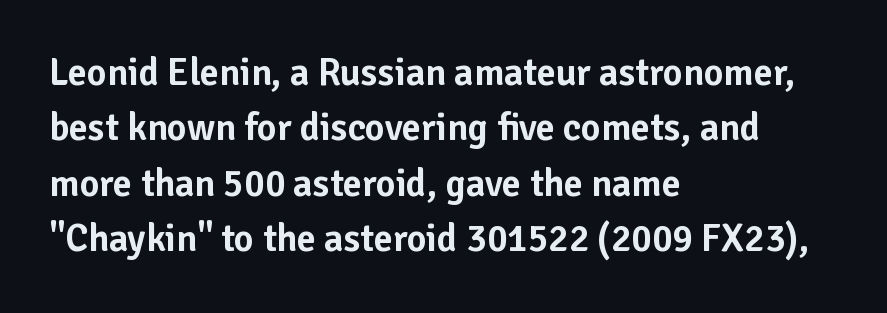
Q: Is the text italic (slanted)? A: No, it is upright.
Q: Is the typeface a serif or a sans-serif typeface? A: Sans-serif.
Q: Is the text underlined? A: No.
Q: How is the paragraph aligned? A: Left-aligned.
Q: Is the spacing between letters normal or unusually wide? A: Normal.
Q: Is the spacing between lines tight, normal or loose? A: Normal.
Q: Width (condensed, normal, or wide)? A: Normal.
Q: Stroke contrast? A: Low.
Q: x-height? A: Medium.
Q: Monospaced? A: No.
